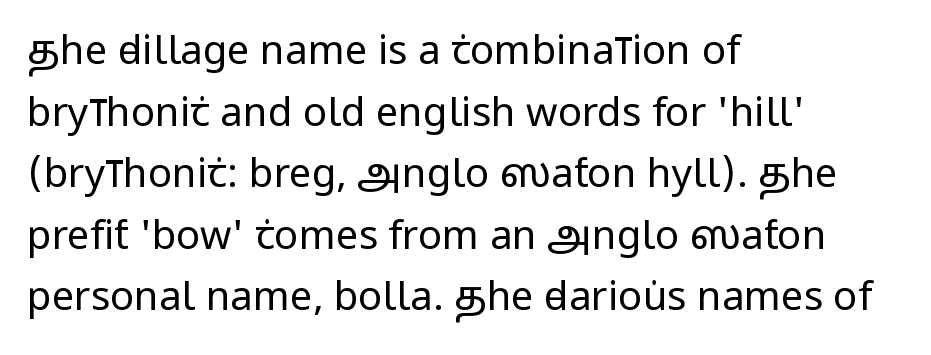
The string is rendered with underlining switched off. The gaps between neighbouring characters are ordinary and unremarkable. The cut favours lightness, reaching ordinary text weight at its darkest. The lines in this sample share a left origin and differ only in where they stop. The passage shown is typed in a proportional face where columns would drift. Is there much room between lines? A standard amount, neither cramped nor airy.
